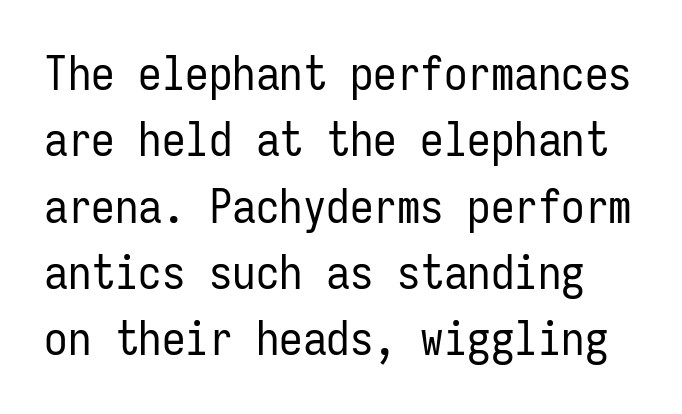
Q: Is the text bold? A: No.
Q: Is the text italic (slanted)? A: No, it is upright.
Q: Is the typeface a serif or a sans-serif typeface? A: Sans-serif.
Q: Is the text underlined? A: No.
Q: Is the spacing between letters normal or unusually wide? A: Normal.
Q: Is the spacing between lines tight, normal or loose? A: Normal.
Q: Width (condensed, normal, or wide)? A: Condensed.
Q: Stroke contrast? A: Low.
Q: x-height? A: Medium.
Q: Monospaced? A: Yes.
